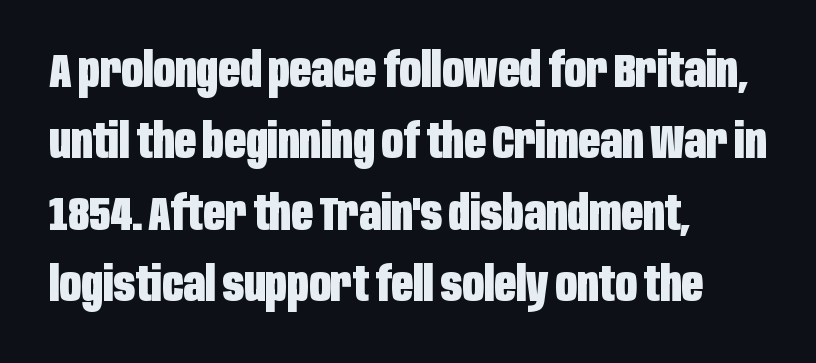
Q: Is the text bold? A: Yes.
Q: Is the text italic (slanted)? A: No, it is upright.
Q: Is the typeface a serif or a sans-serif typeface? A: Sans-serif.
Q: Is the text underlined? A: No.
Q: How is the paragraph aligned? A: Left-aligned.
Q: Is the spacing between letters normal or unusually wide? A: Normal.
Q: Is the spacing between lines tight, normal or loose? A: Normal.
Q: Width (condensed, normal, or wide)? A: Condensed.
Q: Stroke contrast? A: Low.
Q: x-height? A: Large.
Q: Monospaced? A: No.
